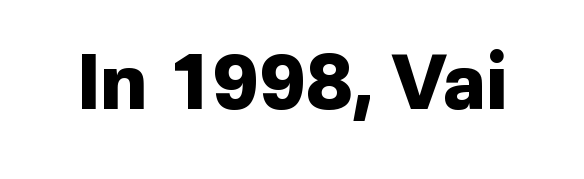
{"serif": "no", "italic": "no", "bold": "yes", "weight": "heavy", "width": "normal", "stroke_contrast": "low", "x_height": "medium", "monospaced": "no", "underline": "no", "letter_spacing": "normal", "letter_spacing_em": 0.0, "glyph_px": 74}
